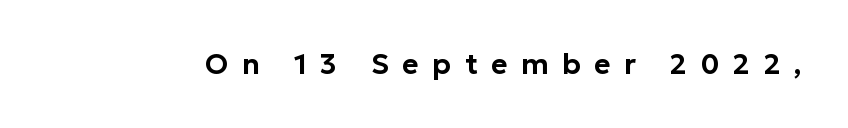
The image shows 28 px sans-serif type, upright; set unusually wide letter spacing (+0.49 em), not underlined; low stroke contrast and a medium x-height.
